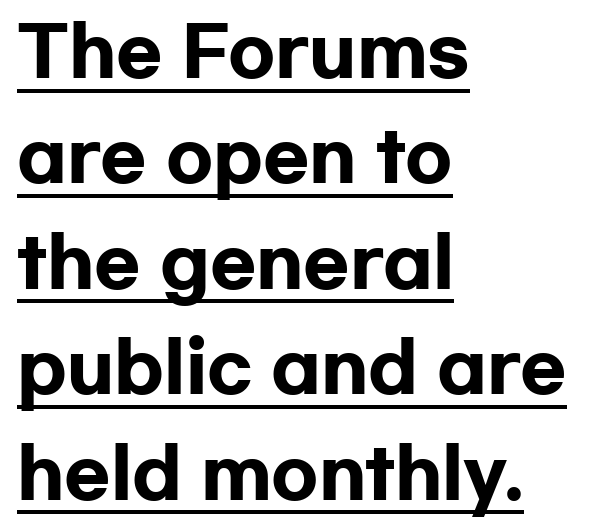
Heavy-handed strokes throughout: this text is bold. This rendering uses left alignment, leaving the right contour irregular. Leading matches the norm, producing a regular column. The face used here is proportionally spaced, like ordinary book or web type. Quick note: underline on. In terms of posture, this sample is upright.
